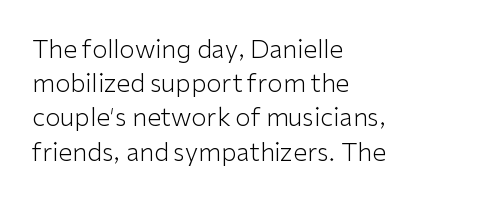
The image shows 25 px text type, upright; set left-aligned, normal line spacing (1.37x), normal letter spacing, not underlined.
